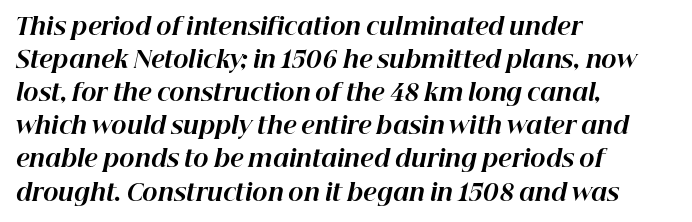
Rendered with sloped, italic letterforms. Lines of text with bare space underneath. There is no visible air inserted between adjacent glyphs. I'd describe the lettering as bold — thick and assertive. Vertical spacing — default.
